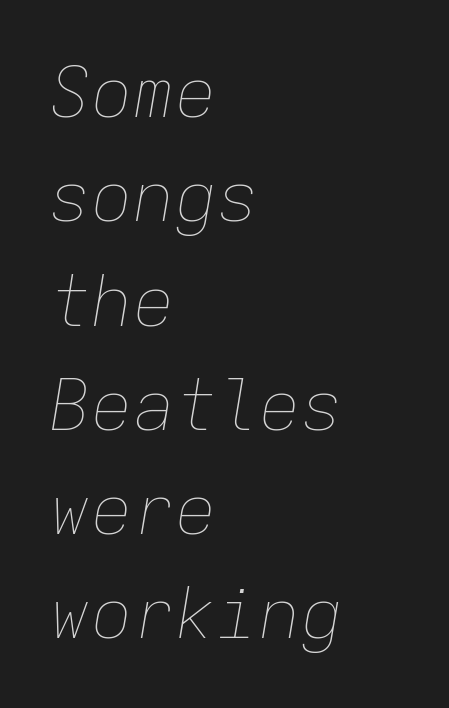
{"italic": "yes", "lean": "right", "slant_degrees": 9, "bold": "no", "weight": "thin", "width": "normal", "stroke_contrast": "low", "x_height": "medium", "monospaced": "yes", "underline": "no", "align": "left", "line_spacing": "normal", "line_spacing_ratio": 1.49, "letter_spacing": "normal", "letter_spacing_em": 0.0, "glyph_px": 70}
